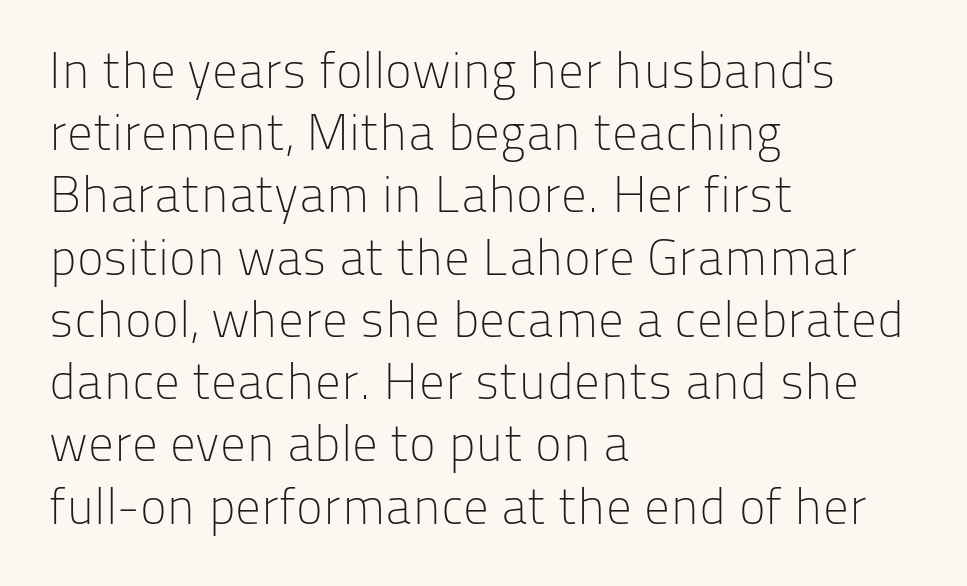
The space directly below the letters is spotless. Each letter keeps its own natural width here, so spacing adapts to shape. If you drew a ruler down the left edge, every line would touch it. The rendering shows plain stroke endings on the letterforms — a sans-serif design.
